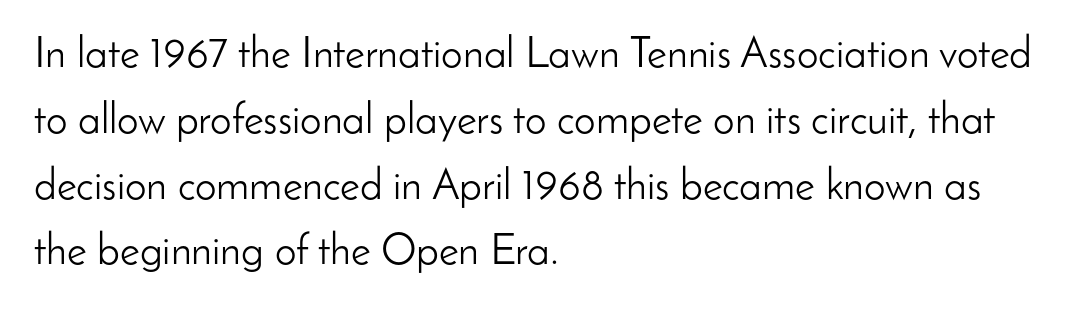
Q: Is the text bold? A: No.
Q: Is the text italic (slanted)? A: No, it is upright.
Q: Is the typeface a serif or a sans-serif typeface? A: Sans-serif.
Q: Is the text underlined? A: No.
Q: How is the paragraph aligned? A: Left-aligned.
Q: Is the spacing between letters normal or unusually wide? A: Normal.
Q: Is the spacing between lines tight, normal or loose? A: Normal.
Q: Width (condensed, normal, or wide)? A: Normal.
Q: Stroke contrast? A: Low.
Q: x-height? A: Small.
Q: Monospaced? A: No.
